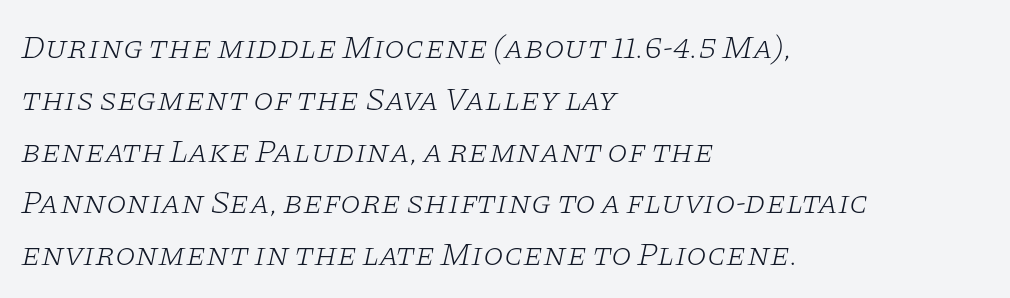
Q: Is the text bold? A: No.
Q: Is the text italic (slanted)? A: Yes, it leans right by about 11 degrees.
Q: Is the typeface a serif or a sans-serif typeface? A: Serif.
Q: Is the text underlined? A: No.
Q: How is the paragraph aligned? A: Left-aligned.
Q: Is the spacing between letters normal or unusually wide? A: Normal.
Q: Is the spacing between lines tight, normal or loose? A: Normal.
Q: Width (condensed, normal, or wide)? A: Wide.
Q: Stroke contrast? A: Low.
Q: x-height? A: Large.
Q: Monospaced? A: No.
